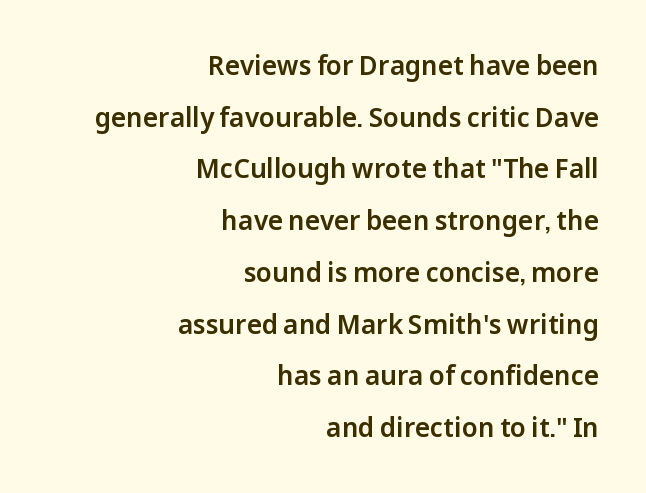
{"italic": "no", "underline": "no", "align": "right", "line_spacing": "loose", "line_spacing_ratio": 1.99, "letter_spacing": "normal", "letter_spacing_em": 0.0, "glyph_px": 26}
